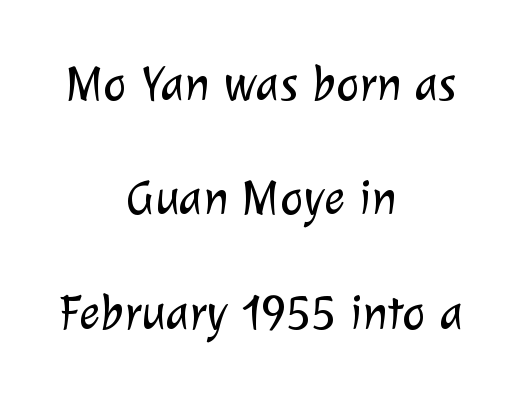
The image shows 50 px light sans-serif type; set centered, loose line spacing (2.29x), normal letter spacing, not underlined; low stroke contrast and a medium x-height.
